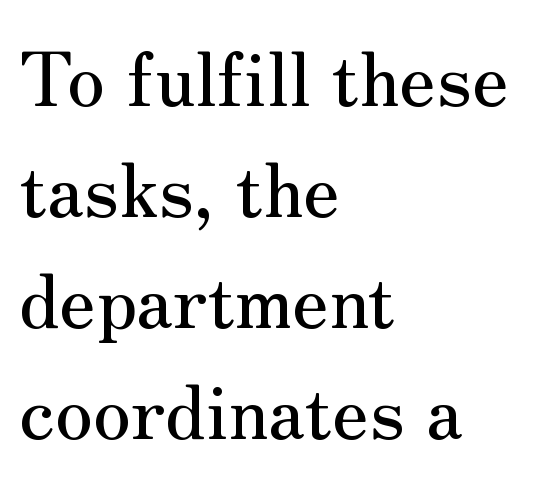
{"serif": "yes", "italic": "no", "width": "normal", "stroke_contrast": "medium", "x_height": "small", "monospaced": "no", "underline": "no", "align": "left", "line_spacing": "normal", "line_spacing_ratio": 1.48, "letter_spacing": "normal", "letter_spacing_em": 0.0, "glyph_px": 75}
